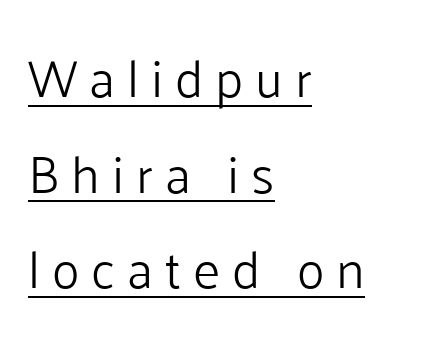
Each letter keeps its own natural width here, so spacing adapts to shape. The passage shown is not bold in any degree. The axis of the letterforms is exactly vertical. The type is letterspaced generously, with wide tracking.
